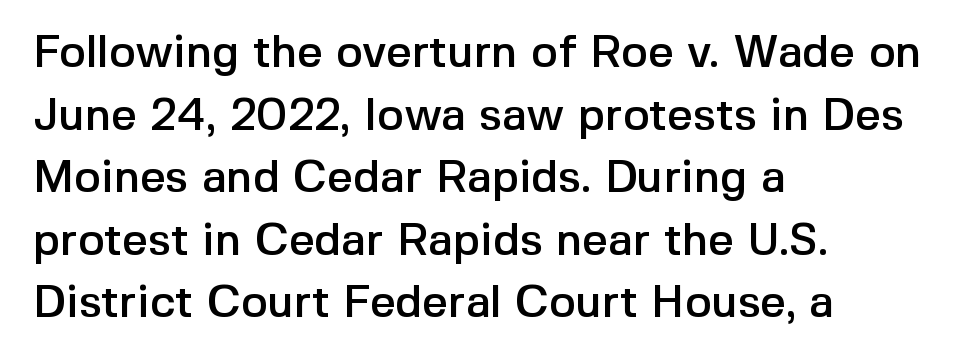
The image shows 45 px sans-serif type, upright; set left-aligned, normal line spacing (1.39x), normal letter spacing, not underlined; a medium x-height.
